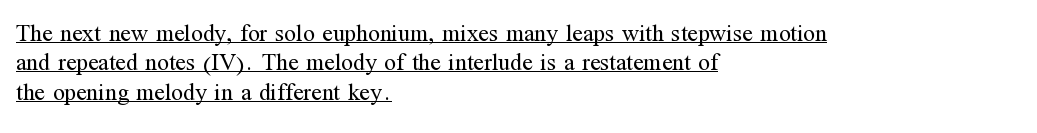
Weight: in the light-to-regular range. The letters sit at their default tracking, neither squeezed nor spread. The face used here appears with an underline applied. Posture: vertical.
